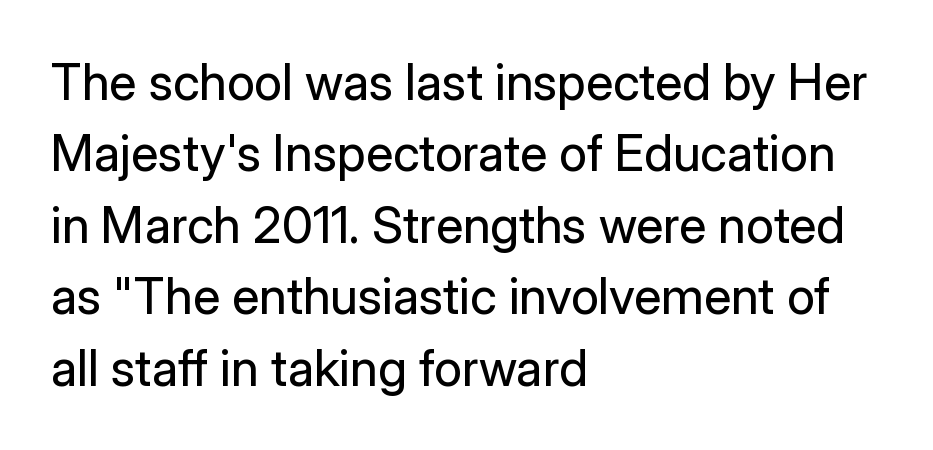
Evenly set lines give the paragraph a standard silhouette. Heft: none added — not bold. Tracking here is standard; glyphs follow each other at the usual distance. This rendering features lettering with no underline. Ordinary non-slanted type is in use. Observe the absence of serifs on each vertical stroke in this sample.
